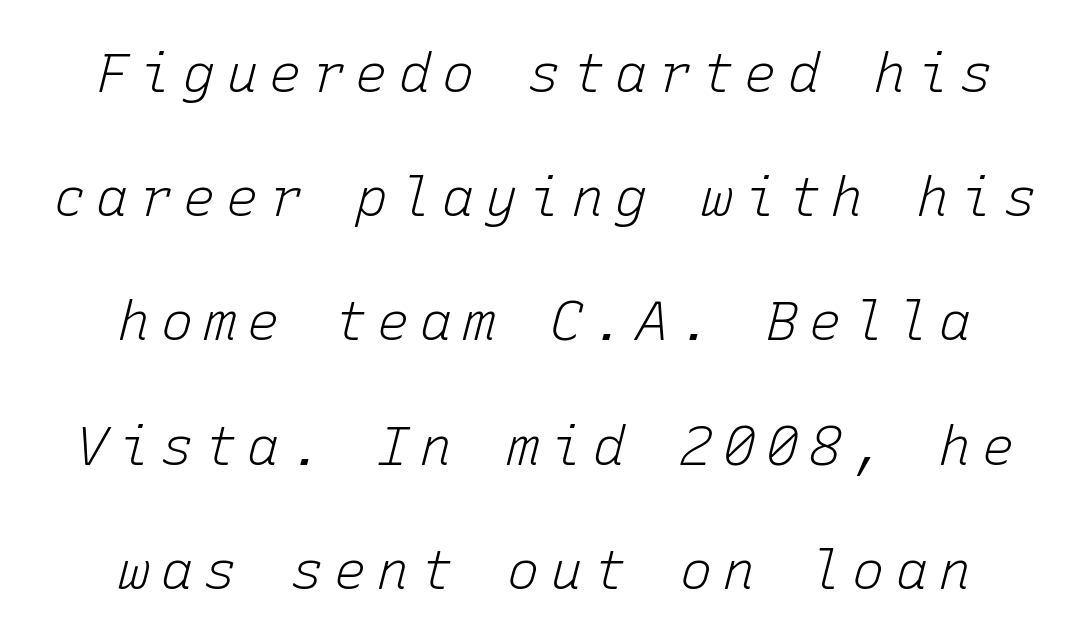
{"italic": "yes", "lean": "right", "slant_degrees": 15, "bold": "no", "weight": "light", "width": "normal", "stroke_contrast": "low", "x_height": "medium", "monospaced": "yes", "underline": "no", "align": "center", "line_spacing": "loose", "line_spacing_ratio": 2.3, "letter_spacing": "wide", "letter_spacing_em": 0.2, "glyph_px": 54}
